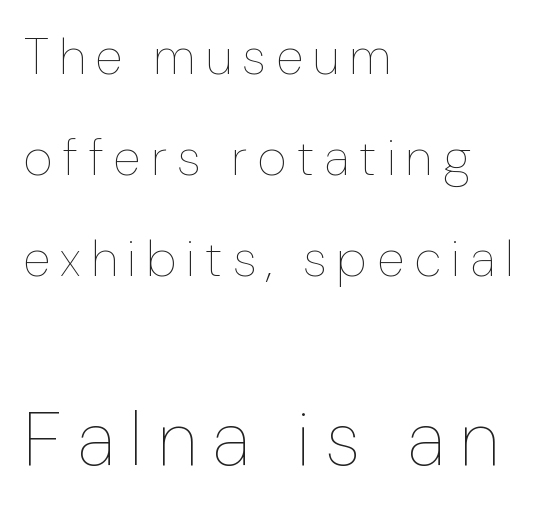
{"italic": "no", "bold": "no", "weight": "thin", "width": "normal", "stroke_contrast": "low", "x_height": "medium", "monospaced": "no", "underline": "no", "align": "left", "line_spacing": "loose", "line_spacing_ratio": 1.98, "letter_spacing": "wide", "letter_spacing_em": 0.2, "larger_block": "second", "size_ratio": 1.51, "glyph_px": 77}
